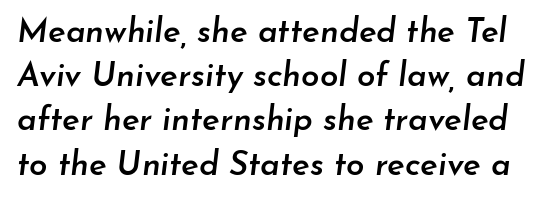
The image shows 33 px semibold type, italic (leaning right); set normal line spacing (1.34x), normal letter spacing, not underlined; low stroke contrast and a small x-height.
